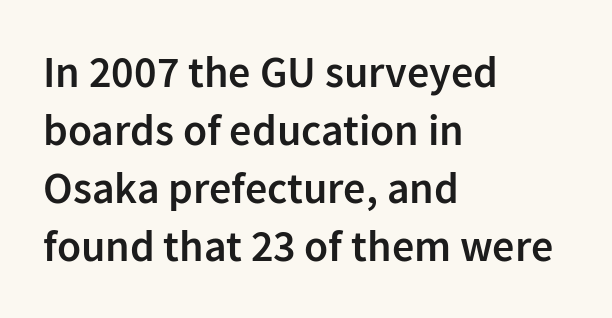
Students, observe: this is what conventionally led text looks like. The typesetter chose a ragged-right arrangement here. Check under the words: just untouched page. Examine the stroke ends and you'll find no serifs. The lettering stays uniformly vertical, giving the passage a roman look.
